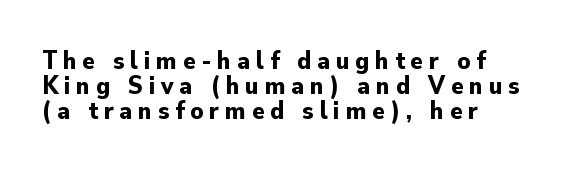
The image shows 26 px bold type, upright; set tight line spacing (0.96x), unusually wide letter spacing (+0.22 em), not underlined.
